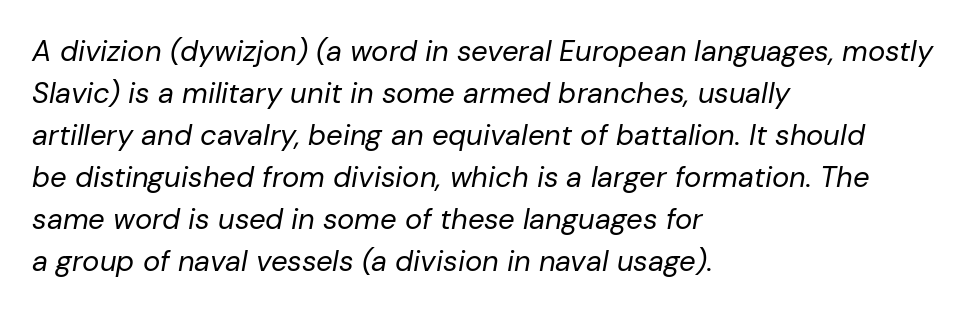
Q: Is the text bold? A: No.
Q: Is the text italic (slanted)? A: Yes, it leans right by about 10 degrees.
Q: Is the text underlined? A: No.
Q: How is the paragraph aligned? A: Left-aligned.
Q: Is the spacing between letters normal or unusually wide? A: Normal.
Q: Is the spacing between lines tight, normal or loose? A: Normal.
Q: Width (condensed, normal, or wide)? A: Normal.
Q: Stroke contrast? A: Low.
Q: x-height? A: Medium.
Q: Monospaced? A: No.
